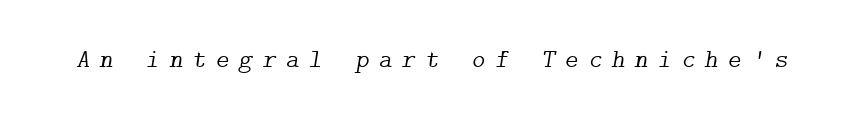
Students, note that the glyphs here are deliberately spaced far apart. The typesetting does not lean heavy: it is not bold. The foot of each line stays bare and open. Notice how the stems are inclined rather than vertical — that's the hallmark of italics.
